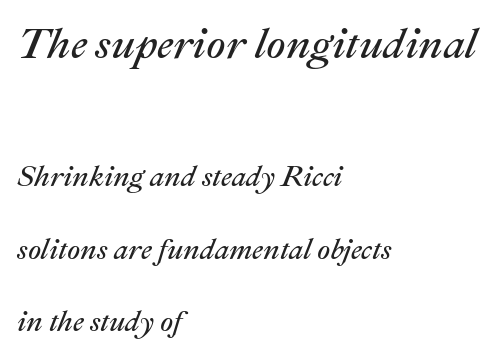
{"italic": "yes", "lean": "right", "slant_degrees": 22, "bold": "no", "weight": "regular", "width": "normal", "stroke_contrast": "medium", "x_height": "medium", "monospaced": "no", "underline": "no", "align": "left", "line_spacing": "loose", "line_spacing_ratio": 2.49, "letter_spacing": "normal", "letter_spacing_em": 0.0, "larger_block": "first", "size_ratio": 1.48, "glyph_px": 43}
